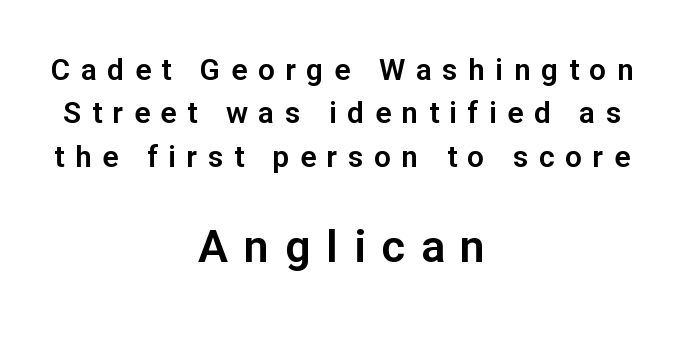
The image shows 45 px sans-serif type, upright; set centered, normal line spacing (1.45x), unusually wide letter spacing (+0.35 em), not underlined; the second (bottom) block is 1.5x larger; low stroke contrast and a medium x-height.
